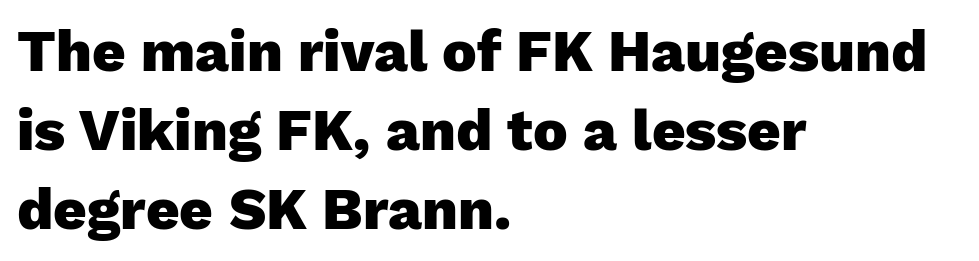
The image shows 58 px heavy sans-serif type, upright; set left-aligned, normal line spacing (1.36x), normal letter spacing, not underlined; low stroke contrast and a medium x-height.
